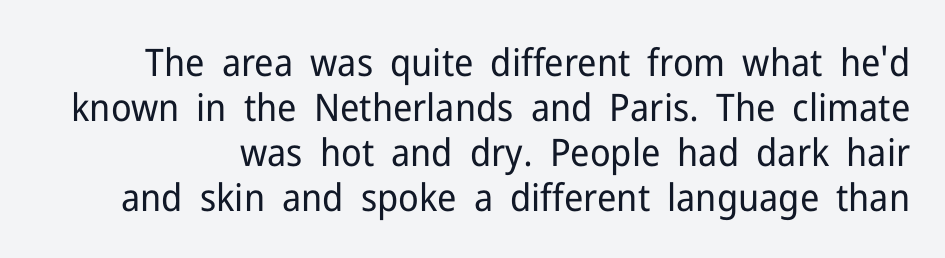
{"serif": "no", "italic": "no", "bold": "no", "weight": "regular", "width": "normal", "stroke_contrast": "low", "x_height": "medium", "monospaced": "no", "underline": "no", "line_spacing_ratio": 1.18, "letter_spacing": "normal", "letter_spacing_em": 0.0, "glyph_px": 38}
